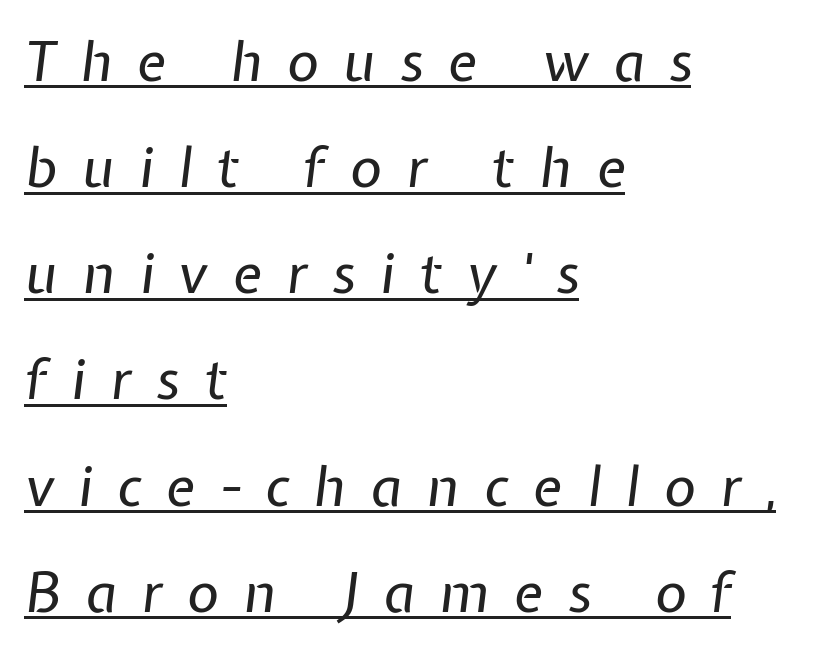
The image shows 55 px regular-weight type, italic (leaning right); set left-aligned, loose line spacing (1.93x), unusually wide letter spacing (+0.45 em), underlined; low stroke contrast and a medium x-height.
